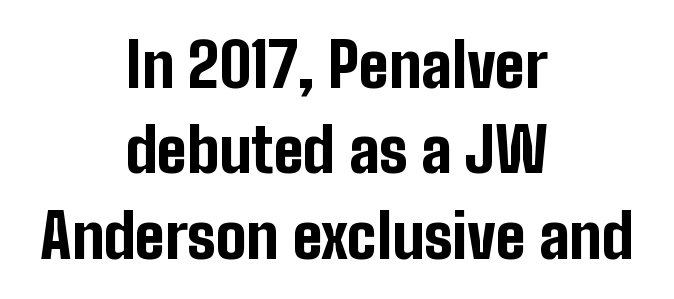
Does extra space separate the letters? No, they use regular spacing. These lines are composed in type without serifs. The setting favours the middle, as headings and verse often do. Tall strokes in this sample are plumb rather than angled. Heavy-handed strokes throughout: this text is bold.
